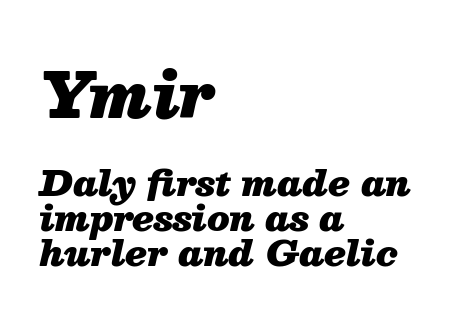
The image shows 62 px heavy type, italic (leaning right); set left-aligned, tight line spacing (1.0x), normal letter spacing, not underlined; the first (top) block is 1.77x larger; medium stroke contrast and a medium x-height.
